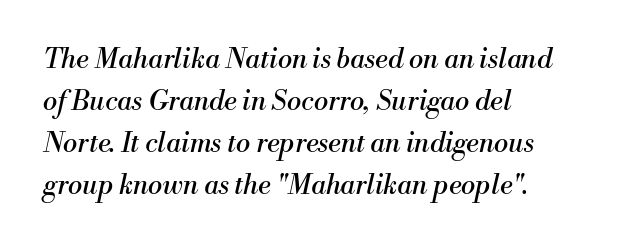
{"italic": "yes", "lean": "right", "slant_degrees": 13, "bold": "no", "underline": "no", "align": "left", "line_spacing": "normal", "line_spacing_ratio": 1.56, "letter_spacing": "normal", "letter_spacing_em": 0.0, "glyph_px": 27}
